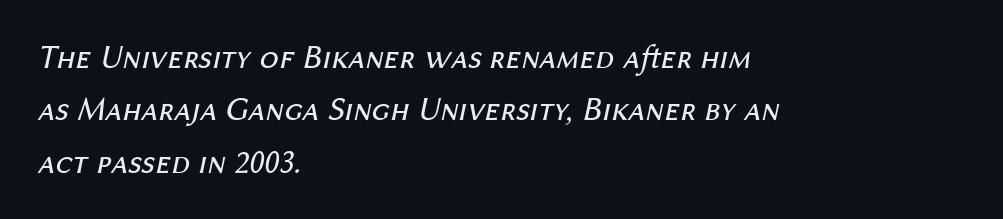
Q: Is the text bold? A: No.
Q: Is the text italic (slanted)? A: Yes, it leans right by about 12 degrees.
Q: Is the text underlined? A: No.
Q: How is the paragraph aligned? A: Left-aligned.
Q: Is the spacing between letters normal or unusually wide? A: Normal.
Q: Is the spacing between lines tight, normal or loose? A: Normal.
Q: Width (condensed, normal, or wide)? A: Normal.
Q: Stroke contrast? A: Medium.
Q: x-height? A: Medium.
Q: Monospaced? A: No.
